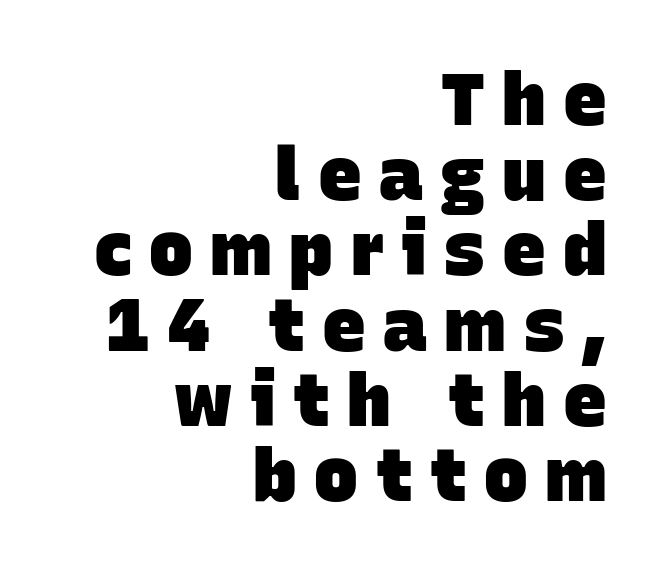
{"serif": "no", "bold": "yes", "weight": "heavy", "width": "normal", "stroke_contrast": "low", "x_height": "large", "monospaced": "no", "underline": "no", "align": "right", "line_spacing": "tight", "line_spacing_ratio": 1.03, "letter_spacing": "wide", "letter_spacing_em": 0.24, "glyph_px": 73}
